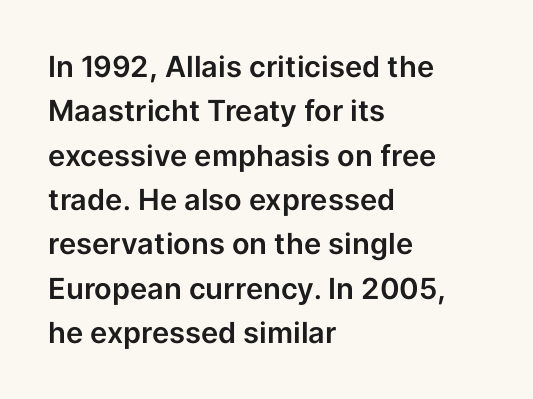
Posture: straight, roman, zero tilt. All the whitespace from short lines collects on the right. Bare-footed words on every line. Summary of vertical rhythm: regular, with standard interline spacing. Looks like regular typesetting: each glyph gets only the width it needs.
